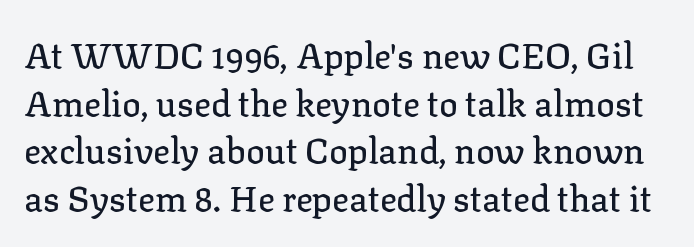
The image shows 35 px serif type, upright; set normal line spacing (1.36x), normal letter spacing, not underlined; low stroke contrast and a medium x-height.
